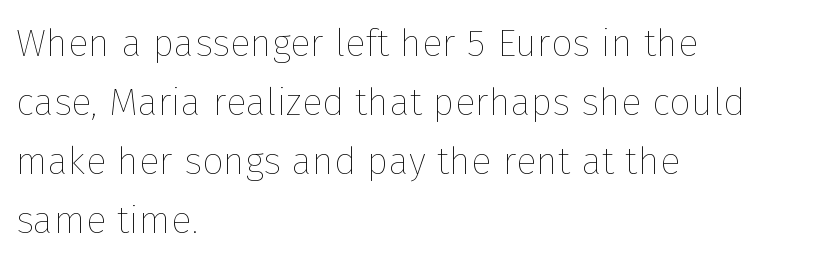
The image shows 38 px thin type, upright; set left-aligned, normal line spacing (1.55x), normal letter spacing, not underlined; low stroke contrast and a medium x-height.
